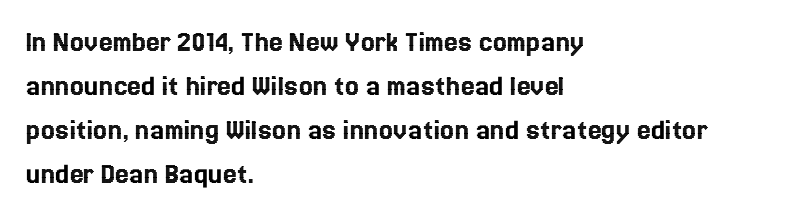
{"italic": "no", "width": "normal", "x_height": "medium", "monospaced": "no", "underline": "no", "align": "left", "line_spacing": "normal", "line_spacing_ratio": 1.42, "letter_spacing": "normal", "letter_spacing_em": 0.0, "glyph_px": 31}
